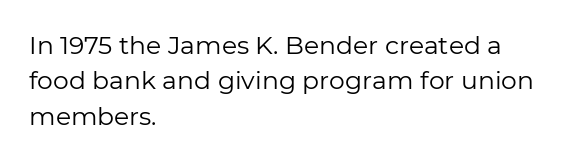
{"italic": "no", "bold": "no", "underline": "no", "align": "left", "line_spacing": "normal", "line_spacing_ratio": 1.42, "letter_spacing": "normal", "letter_spacing_em": 0.0, "glyph_px": 25}
